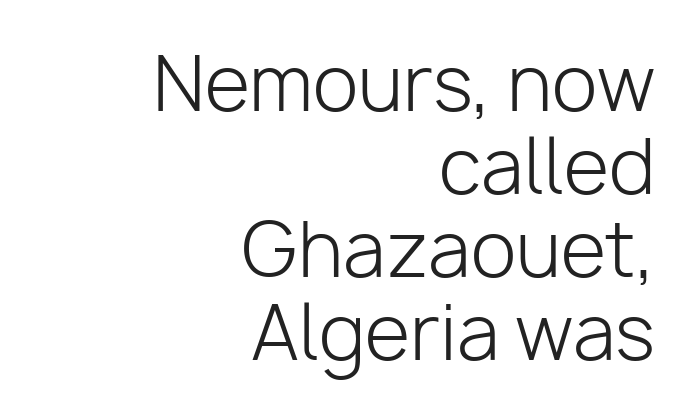
The image shows 74 px light sans-serif type, upright; set right-aligned, tight line spacing (1.12x), normal letter spacing, not underlined; low stroke contrast and a medium x-height.
